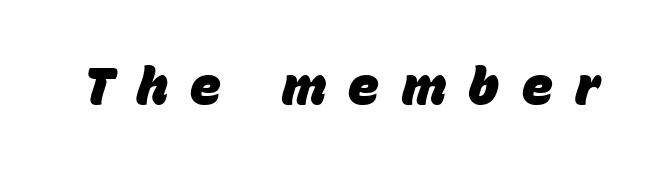
The image shows 52 px heavy type, italic (leaning right); set unusually wide letter spacing (+0.43 em), not underlined; low stroke contrast and a large x-height.
